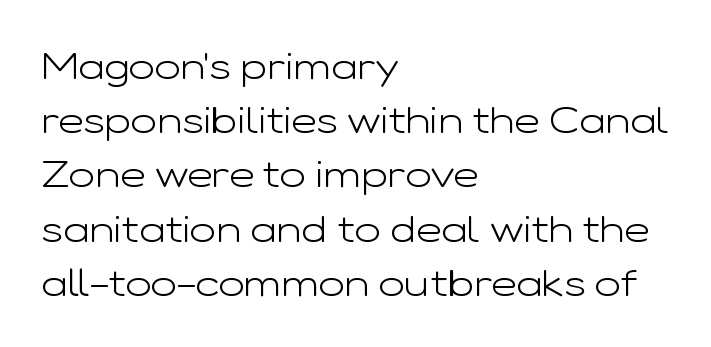
The axis of the letterforms is exactly vertical. The letters advance in unequal steps, a hallmark of proportional type. Vertical spacing — default. The weight would be labelled regular, book, light, or lighter still. A classic flush-left, rag-right setting is used for this passage.
